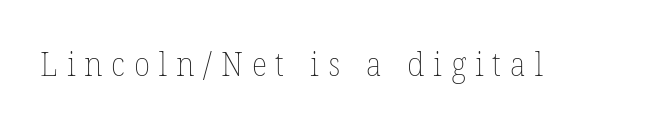
Caption: face not bold, strokes unweighted. Display-style spreading of the glyphs; the letterfit is very open. A bare baseline throughout the passage. These lines were composed using upright roman letters. The passage shown is typed in a proportional face where columns would drift.
